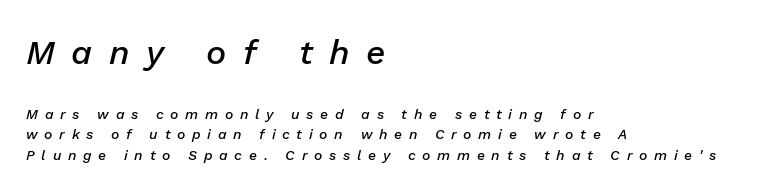
Honestly, the row spacing looks completely unremarkable. The more generous point size was reserved for the upper chunk. This rendering features lettering with no underline. Teacher's note: observe the even left margin — that is flush-left alignment.
